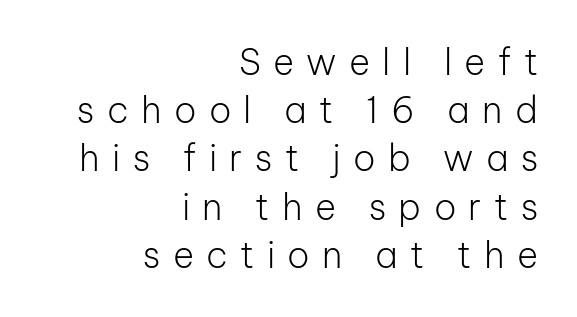
{"serif": "no", "italic": "no", "bold": "no", "weight": "light", "width": "normal", "stroke_contrast": "low", "x_height": "medium", "monospaced": "no", "underline": "no", "align": "right", "line_spacing": "normal", "line_spacing_ratio": 1.34, "letter_spacing": "wide", "letter_spacing_em": 0.34, "glyph_px": 36}
